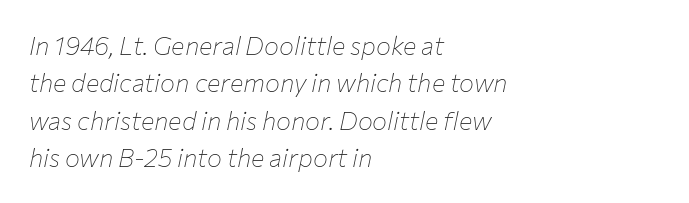
Q: Is the text bold? A: No.
Q: Is the text italic (slanted)? A: Yes, it leans right by about 12 degrees.
Q: Is the text underlined? A: No.
Q: How is the paragraph aligned? A: Left-aligned.
Q: Is the spacing between letters normal or unusually wide? A: Normal.
Q: Is the spacing between lines tight, normal or loose? A: Normal.
